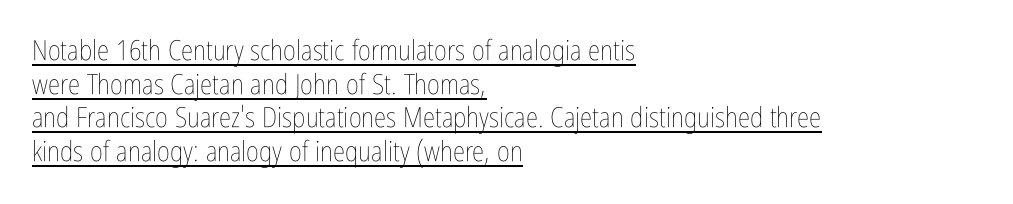
Q: Is the text bold? A: No.
Q: Is the text italic (slanted)? A: No, it is upright.
Q: Is the text underlined? A: Yes.
Q: How is the paragraph aligned? A: Left-aligned.
Q: Is the spacing between letters normal or unusually wide? A: Normal.
Q: Width (condensed, normal, or wide)? A: Condensed.
Q: Stroke contrast? A: Low.
Q: x-height? A: Medium.
Q: Monospaced? A: No.
